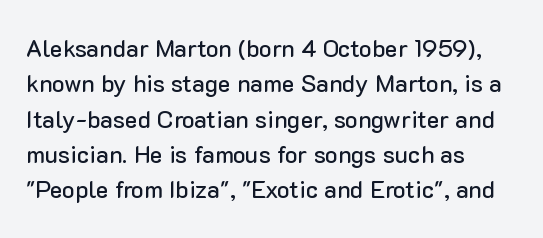
Q: Is the text italic (slanted)? A: No, it is upright.
Q: Is the text underlined? A: No.
Q: How is the paragraph aligned? A: Left-aligned.
Q: Is the spacing between letters normal or unusually wide? A: Normal.
Q: Is the spacing between lines tight, normal or loose? A: Normal.
